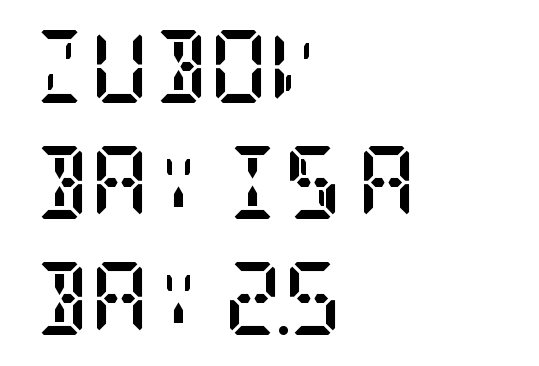
Anything drawn beneath the words? Only blank space. This sample uses an upright cut, with every glyph sitting square on the baseline. The block of text has a typical density, with ordinary space between rows. Its strokes are broad and dark, the hallmark of bold type. The passage shown has conventional tracking throughout. The text was rendered using a seriffed face with decorative stroke endings.
